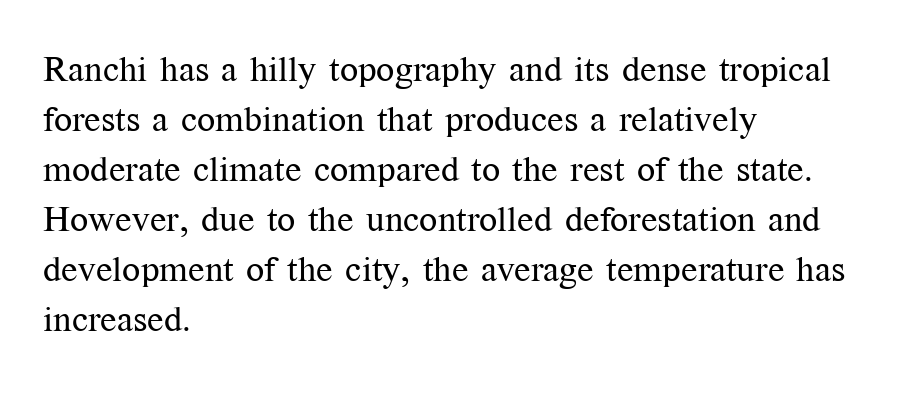
The face used here is seriffed, in the tradition of book romans. Compared with typical paragraphs, the rows here are spaced about the same. Observe the ordinary spacing: letters are neighbours, not strangers. Reading down the block, your eye returns to a fixed left position each line. Heaviness? Minimal to ordinary, like unemphasized prose.
